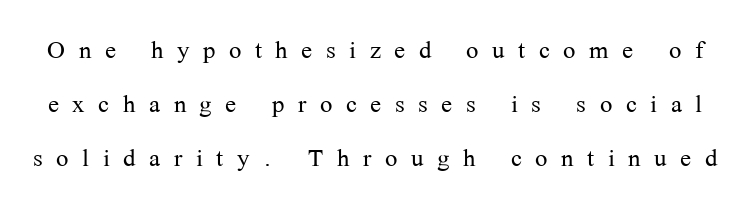
Q: Is the text bold? A: No.
Q: Is the text italic (slanted)? A: No, it is upright.
Q: Is the typeface a serif or a sans-serif typeface? A: Serif.
Q: Is the text underlined? A: No.
Q: Is the spacing between letters normal or unusually wide? A: Unusually wide.
Q: Is the spacing between lines tight, normal or loose? A: Normal.
Q: Width (condensed, normal, or wide)? A: Normal.
Q: Stroke contrast? A: Medium.
Q: x-height? A: Medium.
Q: Monospaced? A: No.
